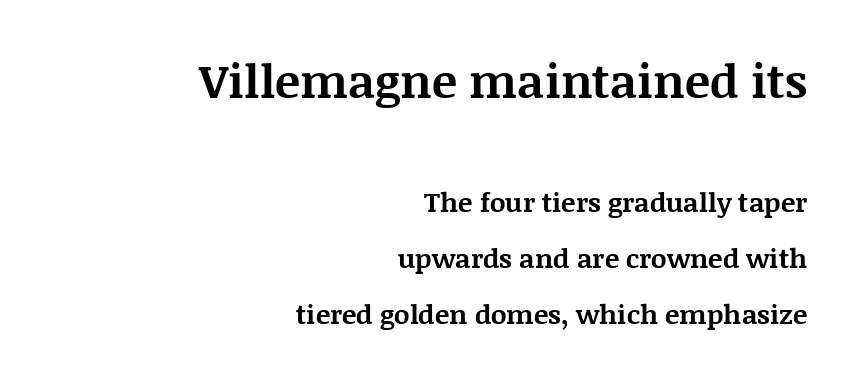
Reading down the column, the eye jumps a long way to each next line. The typeface chosen for these lines features serifs. If you squint, the top block still reads clearly — it's the larger of the two. Every character sits straight up, as roman type does. Weight check: bold — yes, fully.
